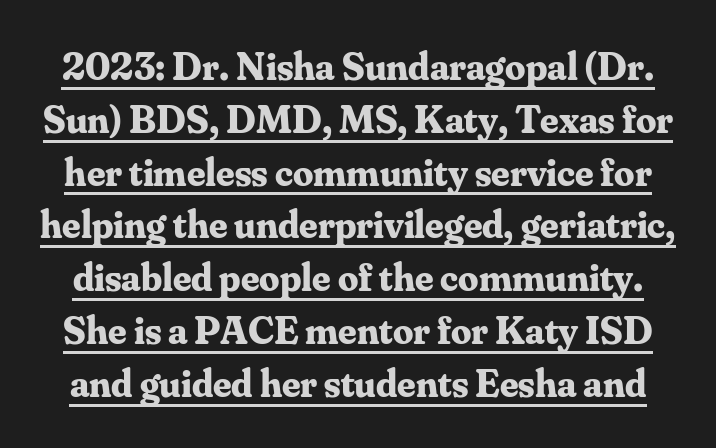
{"serif": "yes", "italic": "no", "bold": "yes", "weight": "bold", "width": "normal", "stroke_contrast": "medium", "x_height": "small", "monospaced": "no", "underline": "yes", "line_spacing": "normal", "line_spacing_ratio": 1.32, "letter_spacing": "normal", "letter_spacing_em": 0.0, "glyph_px": 40}
